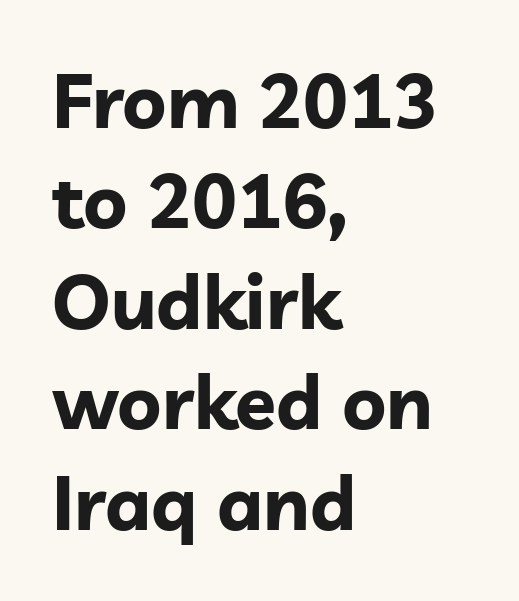
{"serif": "no", "italic": "no", "bold": "yes", "weight": "bold", "width": "normal", "stroke_contrast": "low", "x_height": "medium", "monospaced": "no", "underline": "no", "align": "left", "line_spacing": "normal", "line_spacing_ratio": 1.34, "letter_spacing": "normal", "letter_spacing_em": 0.0, "glyph_px": 75}
